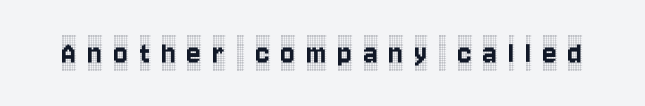
{"serif": "yes", "italic": "no", "width": "condensed", "x_height": "large", "monospaced": "no", "underline": "no", "letter_spacing": "wide", "letter_spacing_em": 0.35, "glyph_px": 33}
